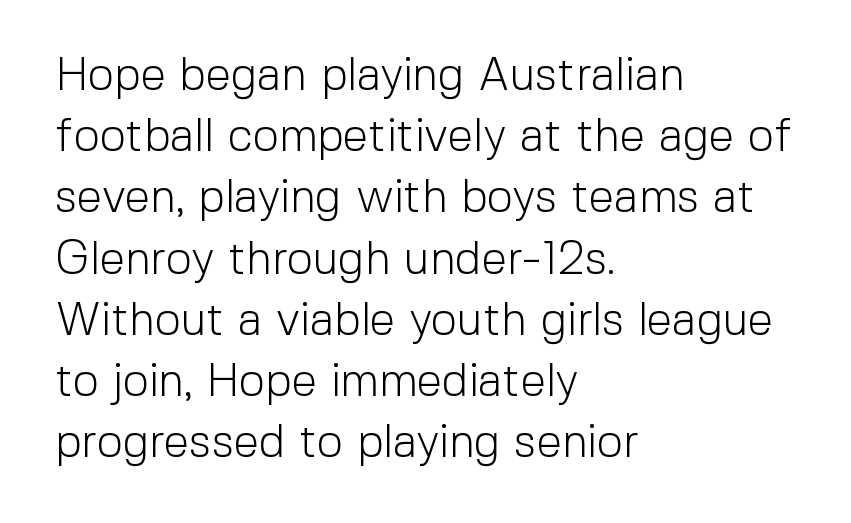
{"serif": "no", "italic": "no", "bold": "no", "weight": "light", "width": "normal", "x_height": "medium", "monospaced": "no", "underline": "no", "align": "left", "line_spacing": "normal", "line_spacing_ratio": 1.33, "letter_spacing": "normal", "letter_spacing_em": 0.0, "glyph_px": 46}
